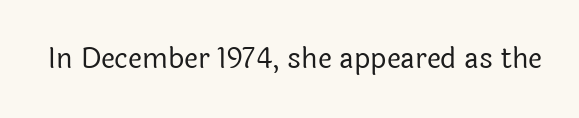
I'd call this a sans setting — the letters go barefoot. Ink coverage per letter is moderate at most. Underline: absent. A roman cut, with each character standing at attention. Looks like regular typesetting: each glyph gets only the width it needs. The line texture is even and compact thanks to regular tracking.
